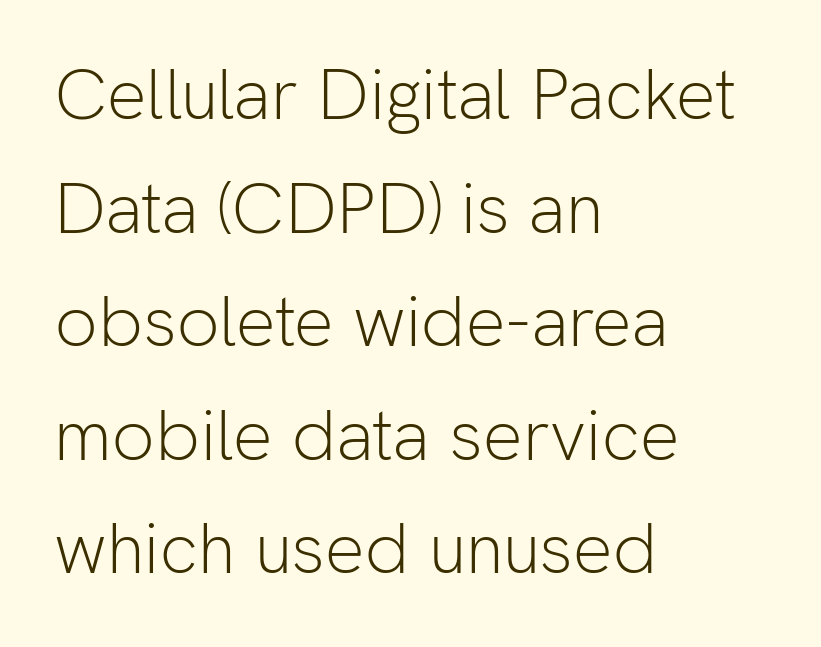
Q: Is the text bold? A: No.
Q: Is the text italic (slanted)? A: No, it is upright.
Q: Is the typeface a serif or a sans-serif typeface? A: Sans-serif.
Q: Is the text underlined? A: No.
Q: How is the paragraph aligned? A: Left-aligned.
Q: Is the spacing between letters normal or unusually wide? A: Normal.
Q: Is the spacing between lines tight, normal or loose? A: Normal.
Q: Width (condensed, normal, or wide)? A: Normal.
Q: Stroke contrast? A: Low.
Q: x-height? A: Medium.
Q: Monospaced? A: No.
